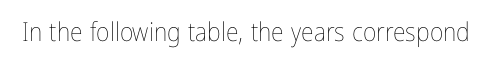
The image shows 26 px text type, upright; set normal letter spacing, not underlined.
